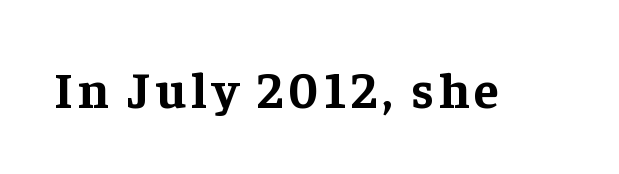
{"serif": "yes", "italic": "no", "bold": "yes", "weight": "bold", "width": "normal", "stroke_contrast": "low", "x_height": "medium", "monospaced": "no", "underline": "no", "glyph_px": 51}
